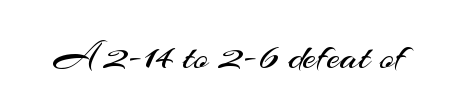
The image shows 39 px regular-weight sans-serif type; set normal letter spacing, not underlined; medium stroke contrast and a small x-height.
